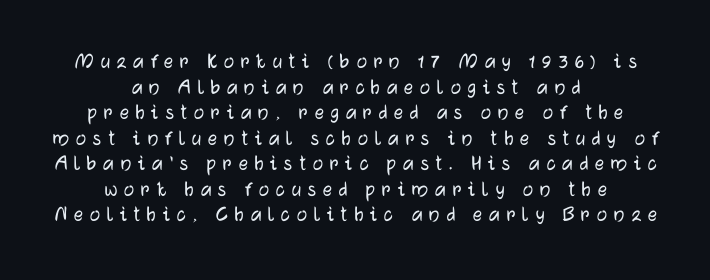
{"italic": "no", "underline": "no", "align": "center", "line_spacing": "tight", "line_spacing_ratio": 1.11, "letter_spacing": "wide", "letter_spacing_em": 0.29, "glyph_px": 23}
